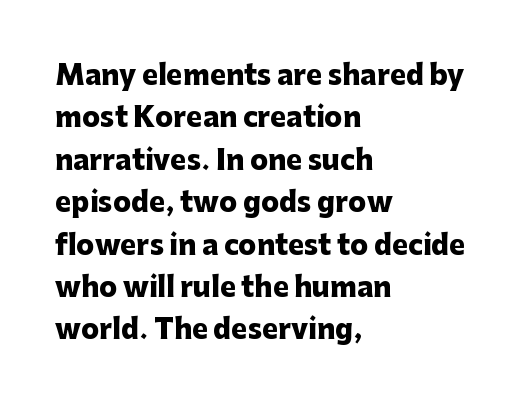
Q: Is the text bold? A: Yes.
Q: Is the text italic (slanted)? A: No, it is upright.
Q: Is the text underlined? A: No.
Q: How is the paragraph aligned? A: Left-aligned.
Q: Is the spacing between letters normal or unusually wide? A: Normal.
Q: Is the spacing between lines tight, normal or loose? A: Normal.
